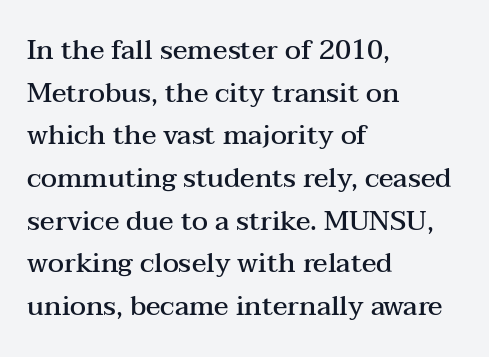
The characters look somewhat weighty, a semibold short of true bold. This sample uses an upright cut, with every glyph sitting square on the baseline. The horizontal fit of the characters is conventional and even. The ragged edge is on the right, which tells us the setting is flush left. This block has exactly the height ordinary leading produces. Glance below the letters and you will spot only blank space.
